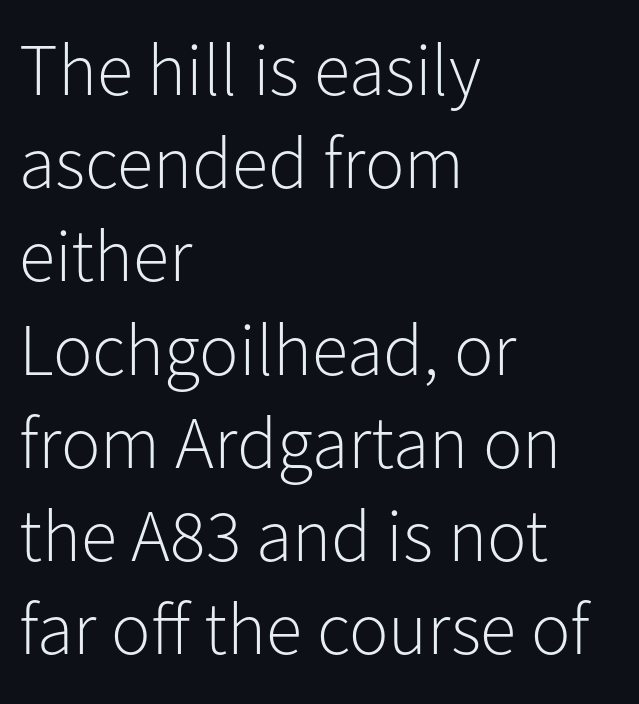
Q: Is the text bold? A: No.
Q: Is the text italic (slanted)? A: No, it is upright.
Q: Is the typeface a serif or a sans-serif typeface? A: Sans-serif.
Q: Is the text underlined? A: No.
Q: How is the paragraph aligned? A: Left-aligned.
Q: Is the spacing between letters normal or unusually wide? A: Normal.
Q: Is the spacing between lines tight, normal or loose? A: Normal.
Q: Width (condensed, normal, or wide)? A: Normal.
Q: Stroke contrast? A: Low.
Q: x-height? A: Medium.
Q: Monospaced? A: No.
